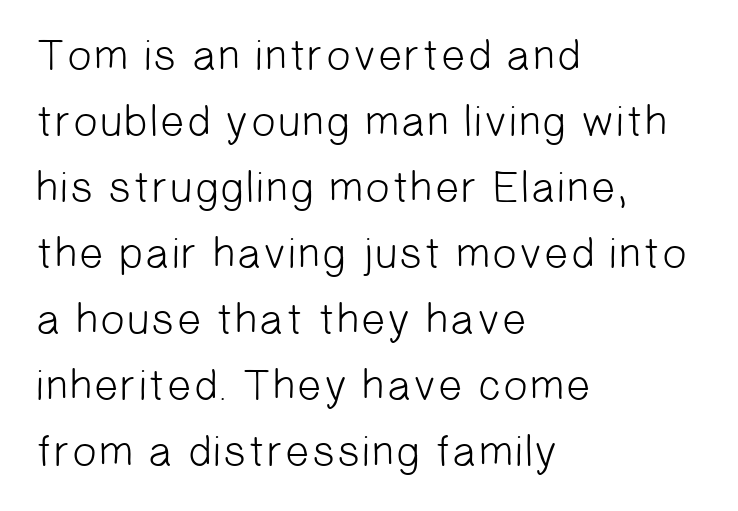
The image shows 44 px light sans-serif type; set left-aligned, normal line spacing (1.5x), normal letter spacing, not underlined; low stroke contrast and a medium x-height.
